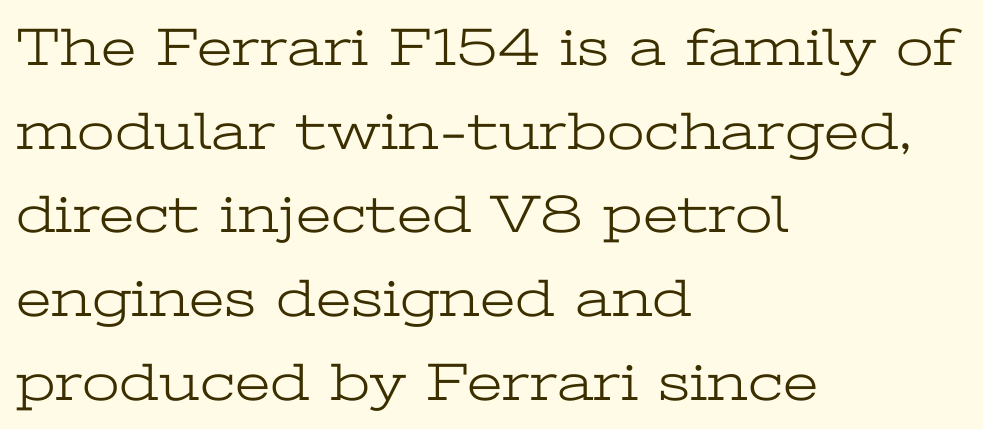
Q: Is the text bold? A: No.
Q: Is the text italic (slanted)? A: No, it is upright.
Q: Is the typeface a serif or a sans-serif typeface? A: Serif.
Q: Is the text underlined? A: No.
Q: How is the paragraph aligned? A: Left-aligned.
Q: Is the spacing between letters normal or unusually wide? A: Normal.
Q: Is the spacing between lines tight, normal or loose? A: Normal.
Q: Width (condensed, normal, or wide)? A: Wide.
Q: Stroke contrast? A: Low.
Q: x-height? A: Medium.
Q: Monospaced? A: No.
